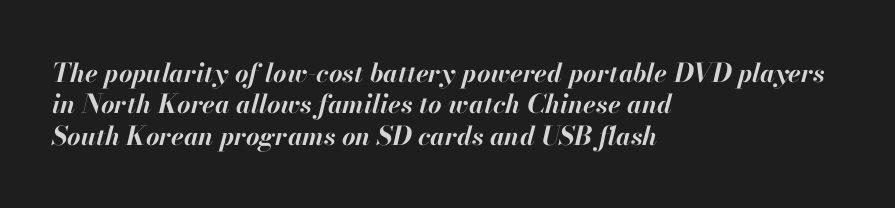
The rendering anchors every line to the left-hand side. The foot of each line stays bare and open. Every character sits at an angle, as italics do. Heavy, bold letterforms. Spacing between characters is what you'd get straight out of the box.
